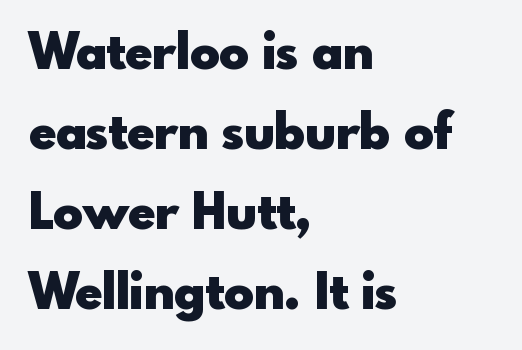
The image shows 50 px heavy sans-serif type, upright; set left-aligned, normal line spacing (1.6x), normal letter spacing, not underlined; a small x-height.
